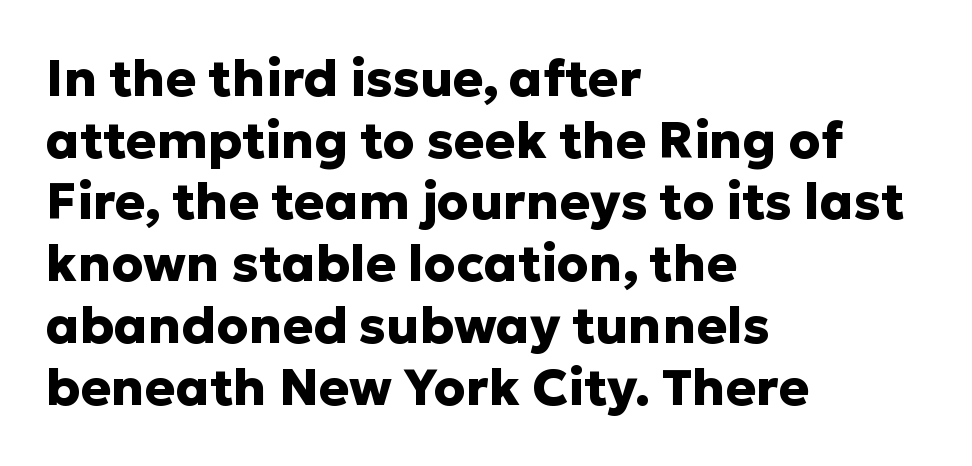
Q: Is the text bold? A: Yes.
Q: Is the text italic (slanted)? A: No, it is upright.
Q: Is the typeface a serif or a sans-serif typeface? A: Sans-serif.
Q: Is the text underlined? A: No.
Q: How is the paragraph aligned? A: Left-aligned.
Q: Is the spacing between letters normal or unusually wide? A: Normal.
Q: Width (condensed, normal, or wide)? A: Normal.
Q: Stroke contrast? A: Low.
Q: x-height? A: Medium.
Q: Monospaced? A: No.
